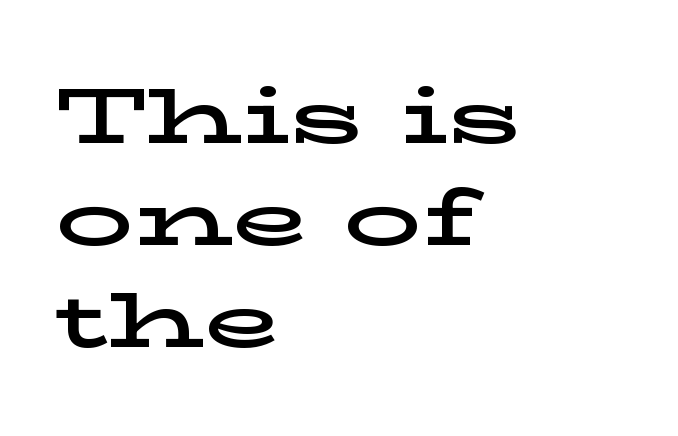
The image shows 78 px wide serif type, upright; set left-aligned, normal line spacing (1.31x), normal letter spacing, not underlined; low stroke contrast and a medium x-height.
